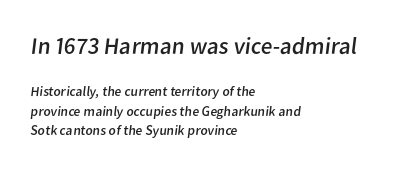
{"bold": "no", "underline": "no", "align": "left", "line_spacing": "normal", "line_spacing_ratio": 1.38, "letter_spacing": "normal", "letter_spacing_em": 0.0, "larger_block": "first", "size_ratio": 1.71, "glyph_px": 24}
